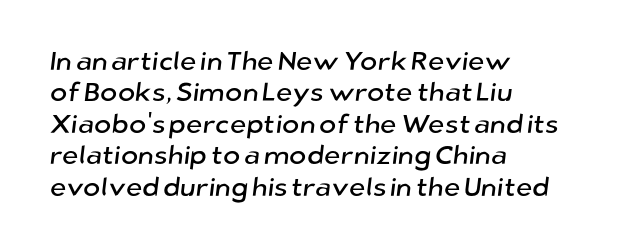
Q: Is the text underlined? A: No.
Q: How is the paragraph aligned? A: Left-aligned.
Q: Is the spacing between letters normal or unusually wide? A: Normal.
